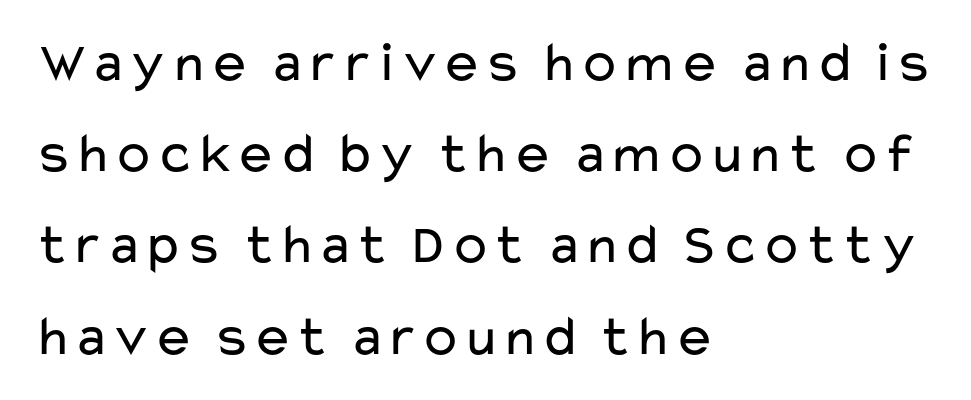
Q: Is the text bold? A: No.
Q: Is the text italic (slanted)? A: No, it is upright.
Q: Is the typeface a serif or a sans-serif typeface? A: Sans-serif.
Q: Is the text underlined? A: No.
Q: How is the paragraph aligned? A: Left-aligned.
Q: Is the spacing between letters normal or unusually wide? A: Normal.
Q: Is the spacing between lines tight, normal or loose? A: Normal.
Q: Width (condensed, normal, or wide)? A: Wide.
Q: Stroke contrast? A: Low.
Q: x-height? A: Medium.
Q: Monospaced? A: No.
